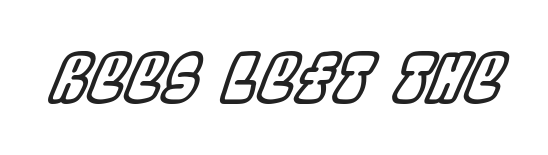
Q: Is the text italic (slanted)? A: Yes, it leans right by about 22 degrees.
Q: Is the text underlined? A: No.
Q: Is the spacing between letters normal or unusually wide? A: Normal.
Q: Width (condensed, normal, or wide)? A: Condensed.
Q: x-height? A: Large.
Q: Monospaced? A: No.
